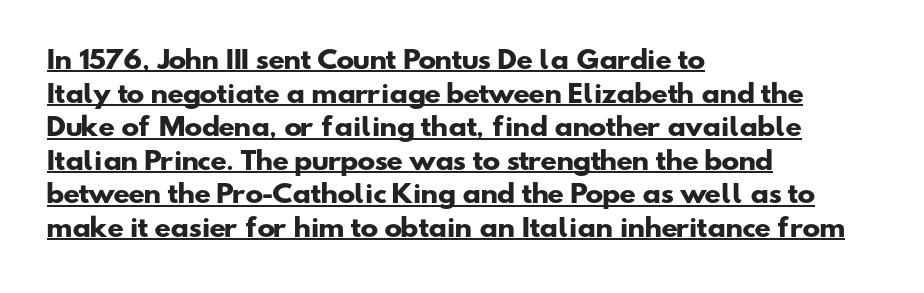
The image shows 24 px bold type; set left-aligned, normal line spacing (1.4x), normal letter spacing, underlined.
